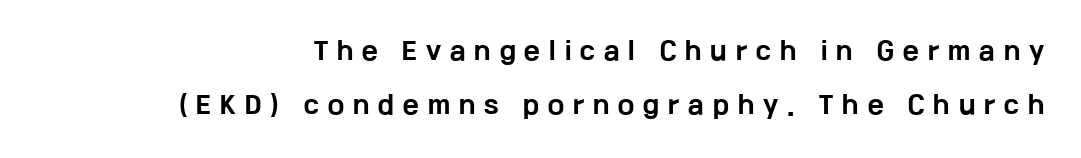
Q: Is the text bold? A: Yes.
Q: Is the text italic (slanted)? A: No, it is upright.
Q: Is the text underlined? A: No.
Q: Is the spacing between letters normal or unusually wide? A: Unusually wide.
Q: Is the spacing between lines tight, normal or loose? A: Loose.
